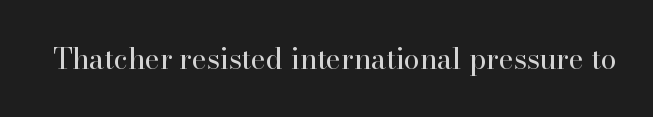
{"serif": "yes", "italic": "no", "bold": "no", "weight": "regular", "width": "normal", "stroke_contrast": "high", "x_height": "small", "monospaced": "no", "underline": "no", "letter_spacing": "normal", "letter_spacing_em": 0.0, "glyph_px": 29}
